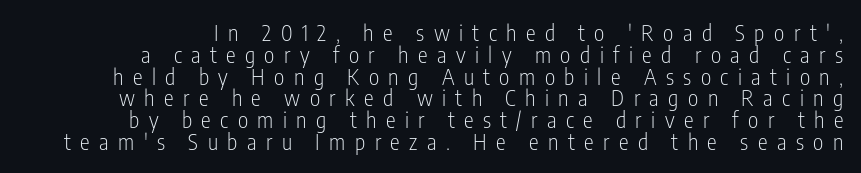
{"italic": "no", "bold": "no", "underline": "no", "line_spacing": "tight", "line_spacing_ratio": 0.99, "letter_spacing": "wide", "letter_spacing_em": 0.43, "glyph_px": 22}
